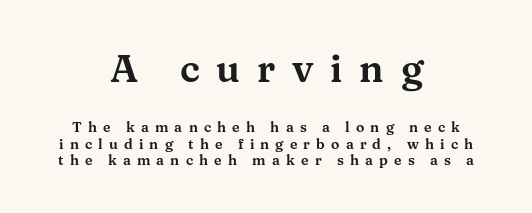
A serif font was chosen for this passage. Each row of text sits above clean, open space. This rendering uses center alignment, leaving both contours irregular but symmetric. You could not count columns in this text — the font is proportionally spaced.
